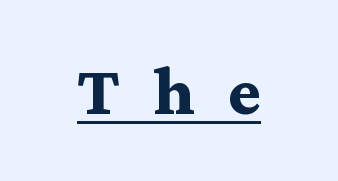
The image shows 69 px bold, wide serif type, upright; set unusually wide letter spacing (+0.49 em), underlined; medium stroke contrast and a medium x-height.
